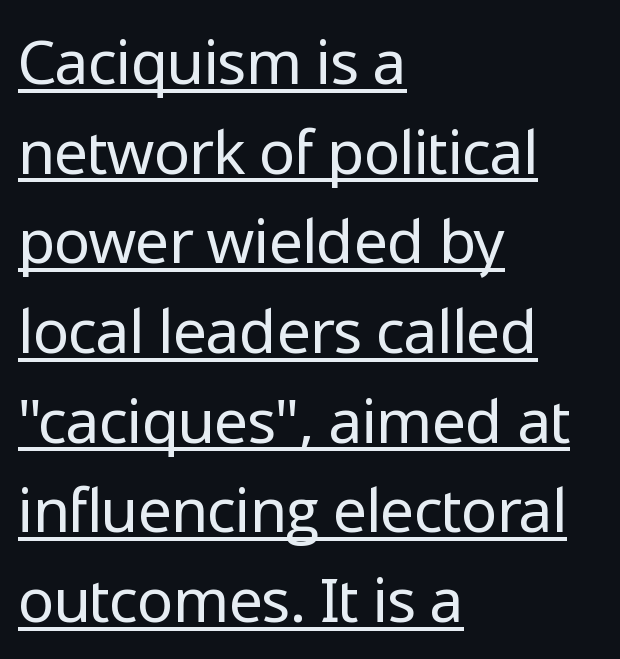
{"serif": "no", "italic": "no", "bold": "no", "weight": "regular", "width": "normal", "stroke_contrast": "low", "x_height": "medium", "monospaced": "no", "underline": "yes", "align": "left", "line_spacing": "normal", "line_spacing_ratio": 1.47, "letter_spacing": "normal", "letter_spacing_em": 0.0, "glyph_px": 61}
